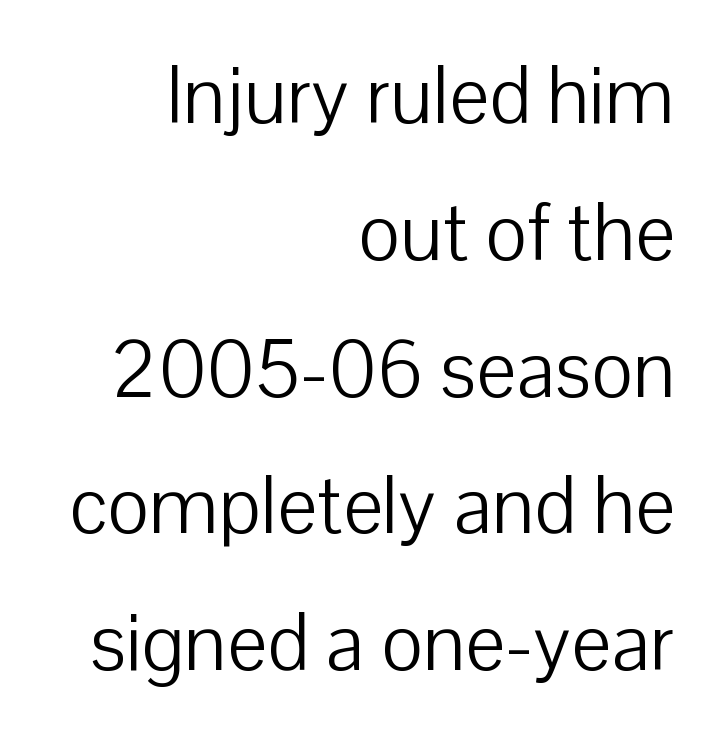
Letters have the restrained weight of plain body copy at most. This is roman type, the default non-slanted kind. The typesetter chose a ragged-left arrangement here. Look at the bottom of the vertical strokes: they stop flat, with no serifs.
